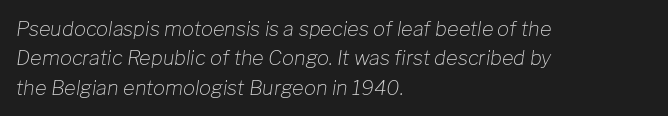
The image shows 20 px text type, italic (leaning right); set left-aligned, normal line spacing (1.47x), normal letter spacing, not underlined.
